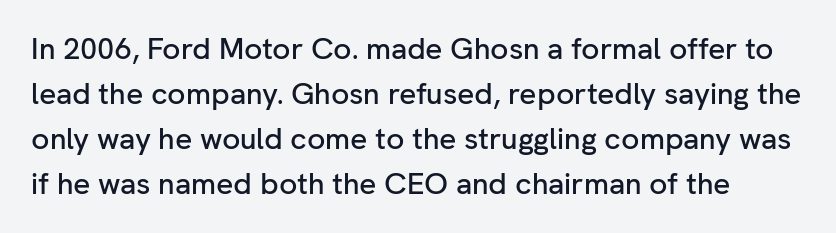
Caption: standard tracking, unaltered. Honestly, the row spacing looks completely unremarkable. Posture: straight, roman, zero tilt. The font family rendered here belongs to the sans-serif group. A typesetter would call this proportional, since set widths differ per character.
